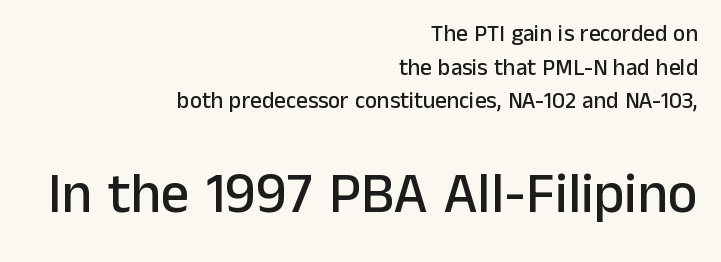
{"serif": "no", "italic": "no", "width": "normal", "stroke_contrast": "low", "x_height": "medium", "monospaced": "no", "underline": "no", "align": "right", "line_spacing": "normal", "line_spacing_ratio": 1.46, "letter_spacing": "normal", "letter_spacing_em": 0.0, "larger_block": "second", "size_ratio": 2.48, "glyph_px": 57}
